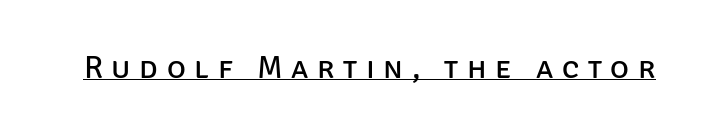
{"serif": "no", "italic": "no", "bold": "no", "weight": "regular", "width": "normal", "stroke_contrast": "low", "x_height": "large", "monospaced": "no", "underline": "yes", "letter_spacing": "wide", "letter_spacing_em": 0.27, "glyph_px": 32}
